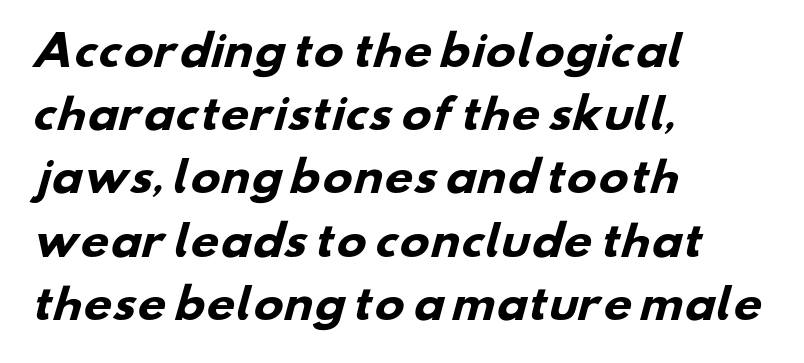
The sample has been set heavy, in full bold. Underline: absent. These lines are rendered in a variable-pitch font. Between one letter and the next there's only the usual sliver of space.
